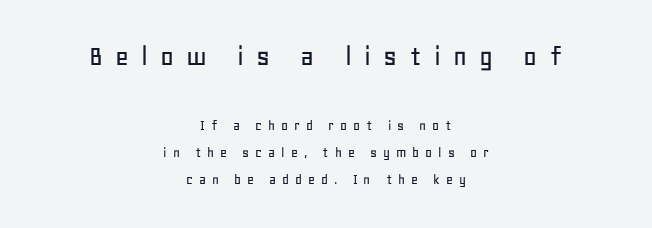
Q: Is the text italic (slanted)? A: No, it is upright.
Q: Is the typeface a serif or a sans-serif typeface? A: Sans-serif.
Q: Is the text underlined? A: No.
Q: How is the paragraph aligned? A: Centered.
Q: Is the spacing between letters normal or unusually wide? A: Unusually wide.
Q: Which block of text is set in a larger size, the first (top) or the second (bottom)? A: The first (top) one.
Q: Width (condensed, normal, or wide)? A: Normal.
Q: Stroke contrast? A: Low.
Q: x-height? A: Large.
Q: Monospaced? A: No.
